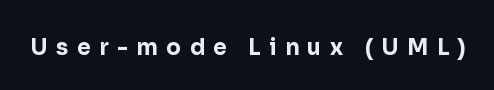
Q: Is the text bold? A: Yes.
Q: Is the text italic (slanted)? A: No, it is upright.
Q: Is the text underlined? A: No.
Q: Is the spacing between letters normal or unusually wide? A: Unusually wide.
